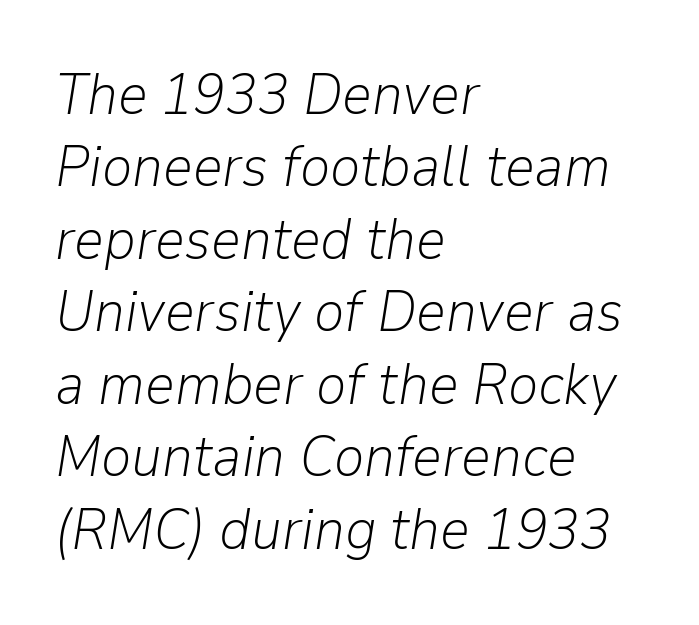
Inter-character spacing is left at the font's built-in metrics. The face used here is proportionally spaced, like ordinary book or web type. It's the slanting kind of type. The foot of each line stays bare and open. The strokes are not fattened; the text isn't bold.
